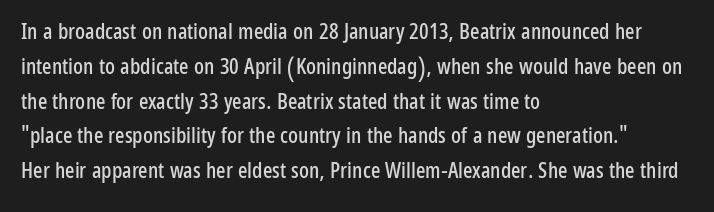
The letters stand straight up with perfectly vertical stems. The strip under each line holds only bare page. Each new line begins a customary step beneath the previous one. Inter-character spacing is left at the font's built-in metrics. The paragraph shown leans on its left margin.
